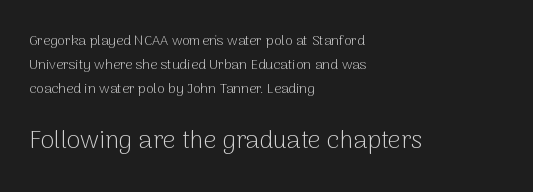
{"italic": "no", "bold": "no", "underline": "no", "align": "left", "line_spacing_ratio": 1.72, "letter_spacing": "normal", "letter_spacing_em": 0.0, "larger_block": "second", "size_ratio": 1.79, "glyph_px": 25}
